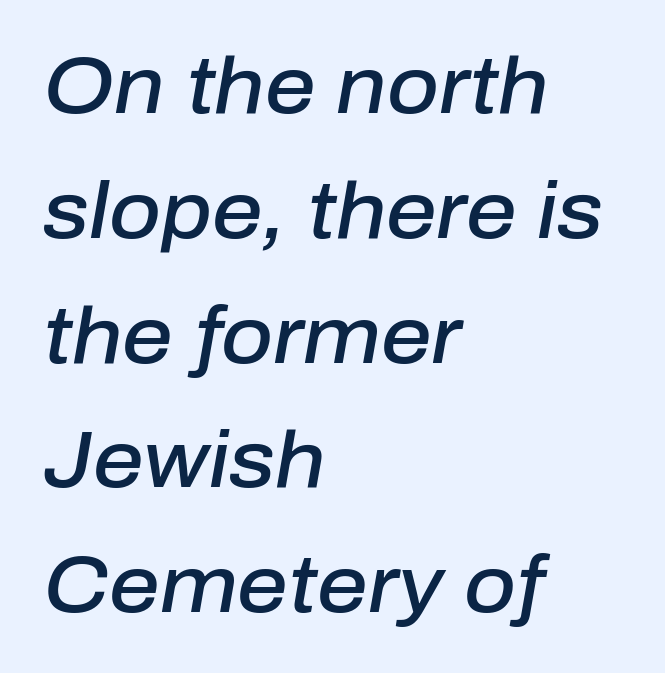
{"italic": "yes", "lean": "right", "slant_degrees": 10, "bold": "semi", "weight": "semibold", "width": "normal", "stroke_contrast": "low", "x_height": "medium", "monospaced": "no", "underline": "no", "align": "left", "line_spacing": "normal", "line_spacing_ratio": 1.58, "letter_spacing": "normal", "letter_spacing_em": 0.0, "glyph_px": 79}
